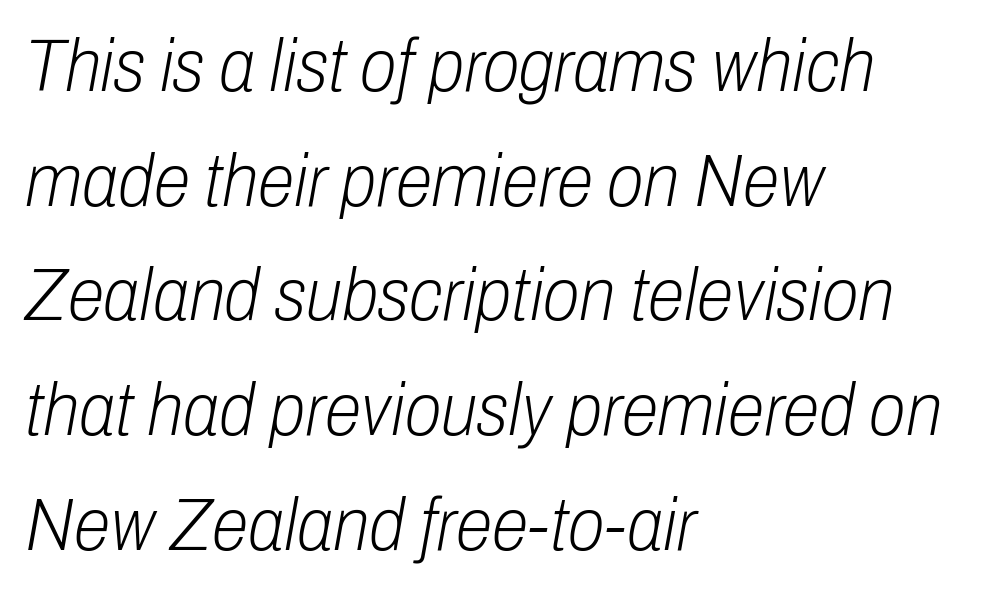
{"italic": "yes", "lean": "right", "slant_degrees": 10, "bold": "no", "weight": "light", "width": "condensed", "stroke_contrast": "low", "x_height": "medium", "monospaced": "no", "underline": "no", "align": "left", "line_spacing": "normal", "line_spacing_ratio": 1.53, "letter_spacing": "normal", "letter_spacing_em": 0.0, "glyph_px": 75}
